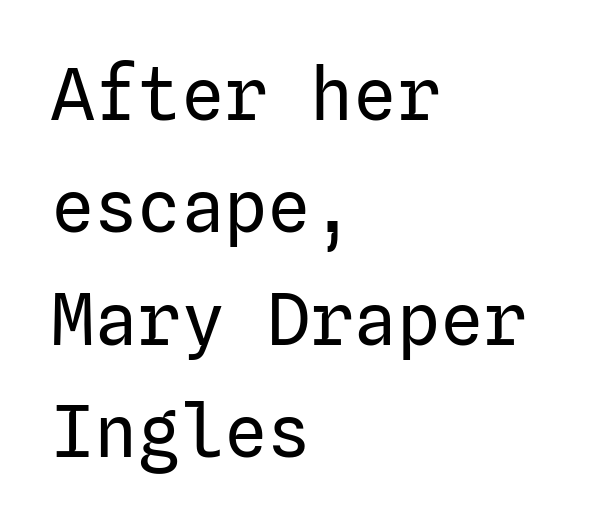
{"serif": "no", "italic": "no", "bold": "no", "weight": "regular", "width": "normal", "stroke_contrast": "low", "x_height": "medium", "underline": "no", "align": "left", "line_spacing": "normal", "line_spacing_ratio": 1.56, "letter_spacing": "normal", "letter_spacing_em": 0.0, "glyph_px": 72}
